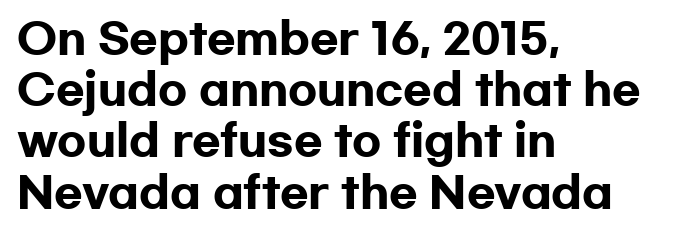
The image shows 42 px heavy, wide sans-serif type, upright; set left-aligned, line spacing 1.22x, normal letter spacing, not underlined; low stroke contrast and a medium x-height.
